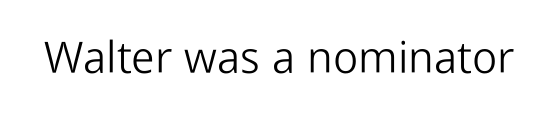
The image shows 44 px light sans-serif type, upright; set normal letter spacing, not underlined; low stroke contrast and a medium x-height.
